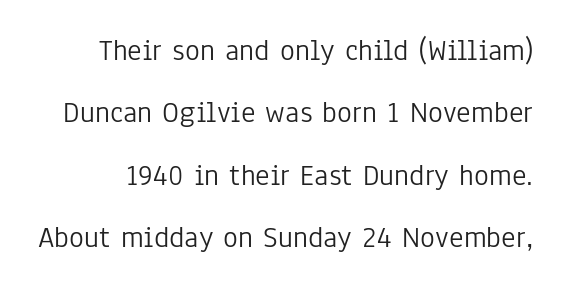
Q: Is the text bold? A: No.
Q: Is the text italic (slanted)? A: No, it is upright.
Q: Is the typeface a serif or a sans-serif typeface? A: Sans-serif.
Q: Is the text underlined? A: No.
Q: Is the spacing between letters normal or unusually wide? A: Normal.
Q: Is the spacing between lines tight, normal or loose? A: Loose.
Q: Width (condensed, normal, or wide)? A: Condensed.
Q: Stroke contrast? A: Low.
Q: x-height? A: Medium.
Q: Monospaced? A: No.
